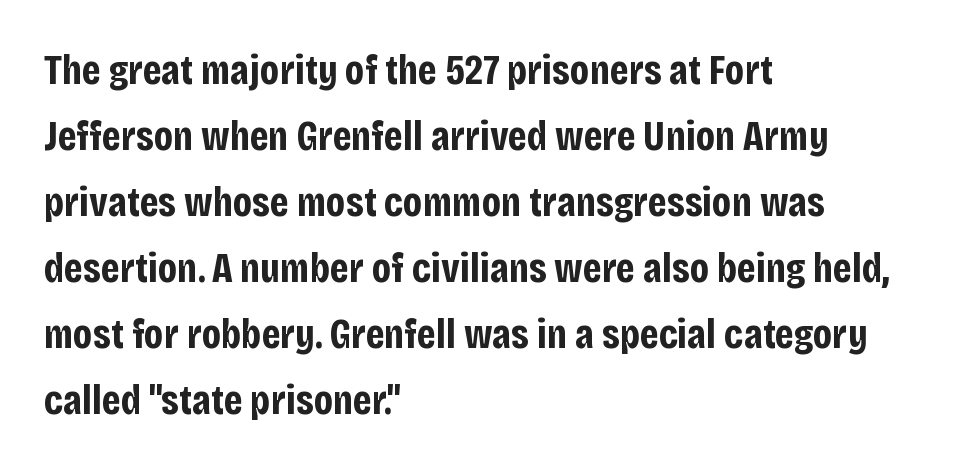
Q: Is the text bold? A: Yes.
Q: Is the text italic (slanted)? A: No, it is upright.
Q: Is the typeface a serif or a sans-serif typeface? A: Sans-serif.
Q: Is the text underlined? A: No.
Q: How is the paragraph aligned? A: Left-aligned.
Q: Is the spacing between letters normal or unusually wide? A: Normal.
Q: Is the spacing between lines tight, normal or loose? A: Normal.
Q: Width (condensed, normal, or wide)? A: Condensed.
Q: Stroke contrast? A: Low.
Q: x-height? A: Large.
Q: Monospaced? A: No.
